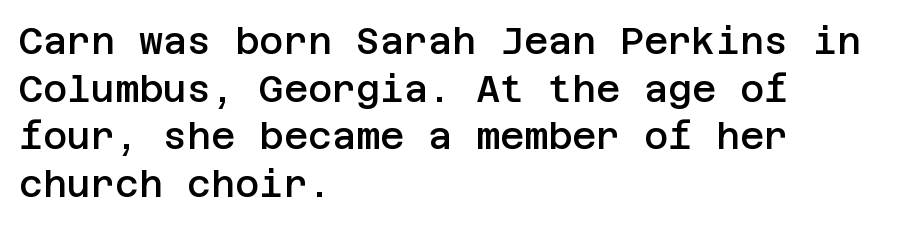
{"serif": "no", "italic": "no", "bold": "semi", "weight": "semibold", "width": "normal", "stroke_contrast": "low", "x_height": "large", "underline": "no", "align": "left", "line_spacing": "normal", "line_spacing_ratio": 1.29, "letter_spacing": "normal", "letter_spacing_em": 0.0, "glyph_px": 37}
